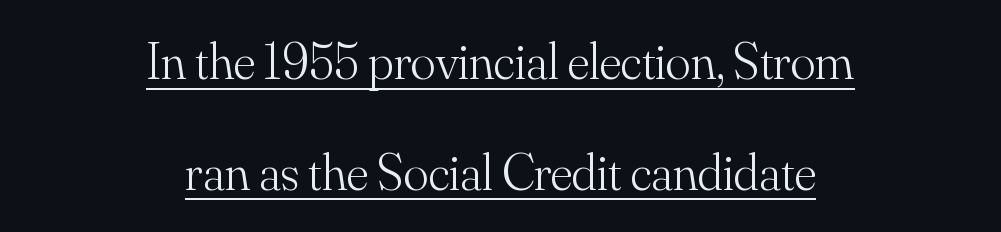
The image shows 52 px light serif type, upright; set centered, loose line spacing (2.13x), normal letter spacing, underlined; medium stroke contrast and a small x-height.
